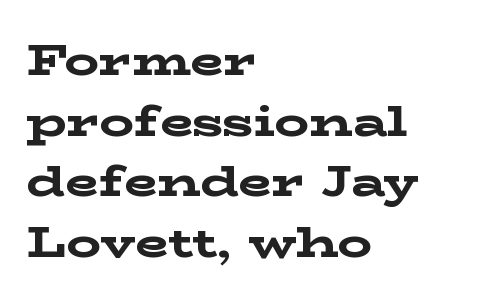
The image shows 43 px bold, wide serif type, upright; set left-aligned, normal line spacing (1.41x), normal letter spacing, not underlined; low stroke contrast and a medium x-height.
